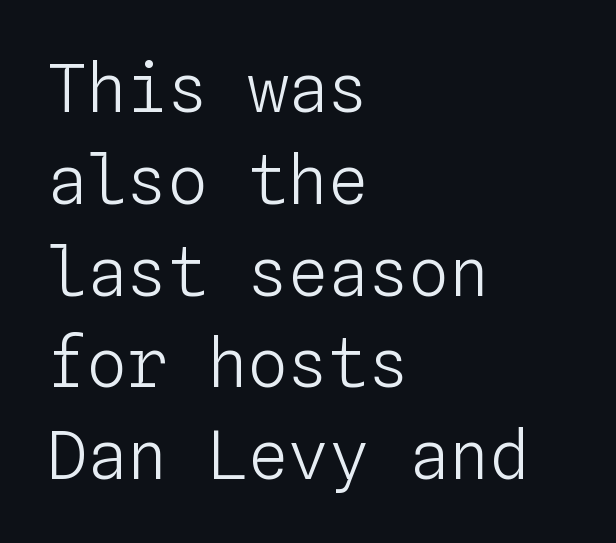
Q: Is the text bold? A: No.
Q: Is the text italic (slanted)? A: No, it is upright.
Q: Is the text underlined? A: No.
Q: How is the paragraph aligned? A: Left-aligned.
Q: Is the spacing between letters normal or unusually wide? A: Normal.
Q: Is the spacing between lines tight, normal or loose? A: Normal.
Q: Width (condensed, normal, or wide)? A: Normal.
Q: Stroke contrast? A: Low.
Q: x-height? A: Medium.
Q: Monospaced? A: Yes.
